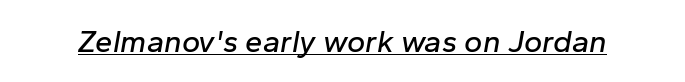
Is this a fixed-width face? No — the glyphs have proportional, varying widths. Does extra space separate the letters? No, they use regular spacing. The passage shown is underscored from start to finish. Italic? Definitely — the glyphs are oblique.
